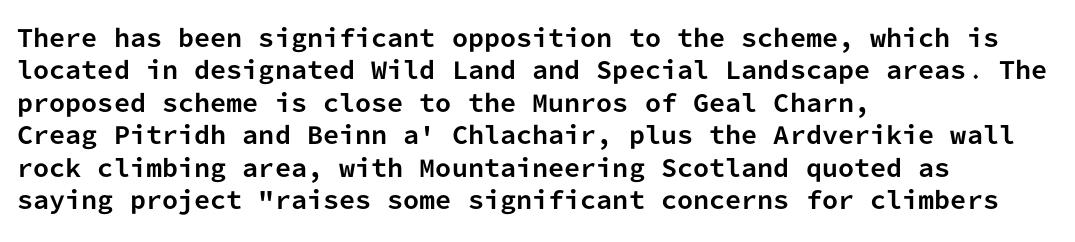
Q: Is the text bold? A: Yes.
Q: Is the text italic (slanted)? A: No, it is upright.
Q: Is the text underlined? A: No.
Q: How is the paragraph aligned? A: Left-aligned.
Q: Is the spacing between letters normal or unusually wide? A: Normal.
Q: Is the spacing between lines tight, normal or loose? A: Normal.
